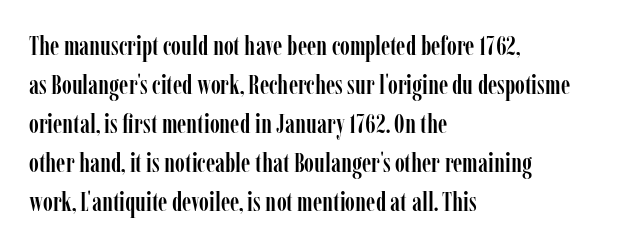
{"italic": "no", "underline": "no", "align": "left", "line_spacing": "normal", "line_spacing_ratio": 1.44, "letter_spacing": "normal", "letter_spacing_em": 0.0, "glyph_px": 27}
